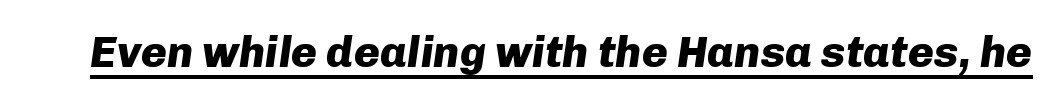
{"italic": "yes", "lean": "right", "slant_degrees": 8, "bold": "yes", "weight": "heavy", "width": "normal", "stroke_contrast": "low", "x_height": "medium", "monospaced": "no", "underline": "yes", "letter_spacing": "normal", "letter_spacing_em": 0.0, "glyph_px": 44}
